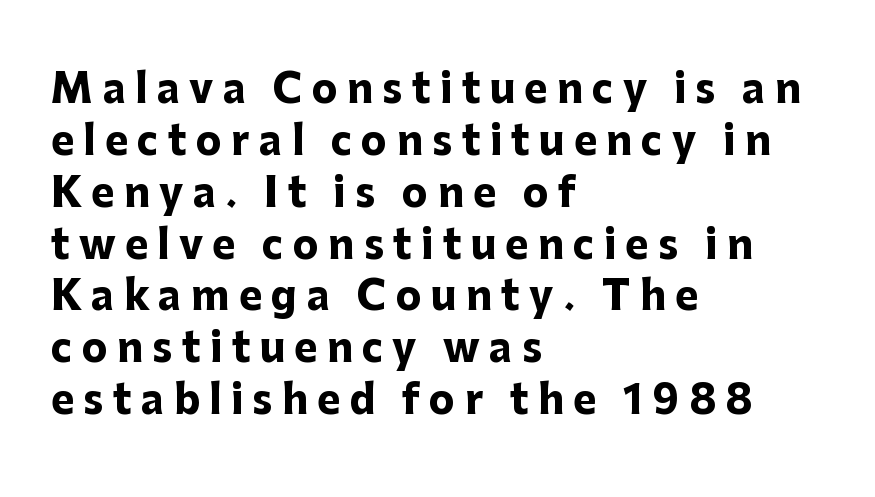
You can tell from the bare stems that sans-serif type was used. Each new line begins a customary step beneath the previous one. The passage shown is typed in a proportional face where columns would drift. The strokes are fattened all the way to bold.
